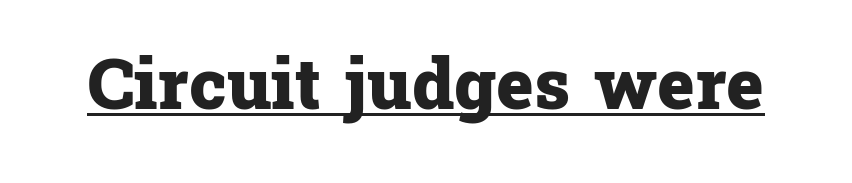
Each letter keeps its own natural width here, so spacing adapts to shape. Honestly, the letter spacing is just normal — you wouldn't notice it. Typesetter's note: full bold, strokes at maximum text heaviness. Nope, not italic — everything's standing straight.
